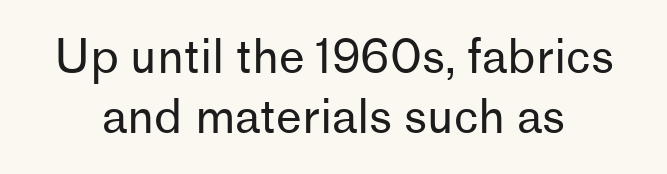
Proportional: the letters do not fall into vertical columns. In terms of posture, this sample is upright. You could call the tracking neutral — neither tight nor loose. Serifs: no, the terminals of the letterforms are clean. Interline gaps are of average width in this sample.
